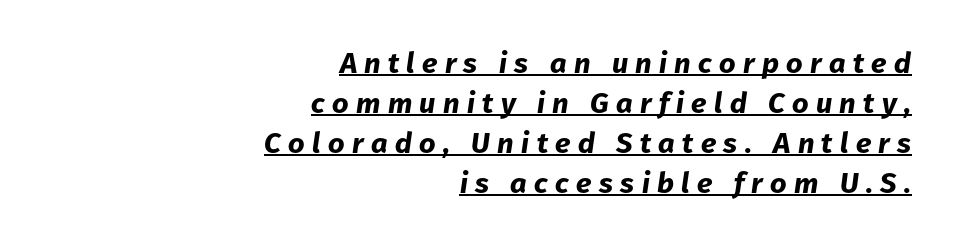
The text carries the slant typical of an italic or oblique font. Compared with typical paragraphs, the rows here are spaced about the same. Its strokes are broad and dark, the hallmark of bold type. How are the letters spaced? Widely, with obvious added tracking. Spacing verdict: proportional, widths tailored to each character. The text block is weighted toward the right margin, trailing off unevenly leftward.
